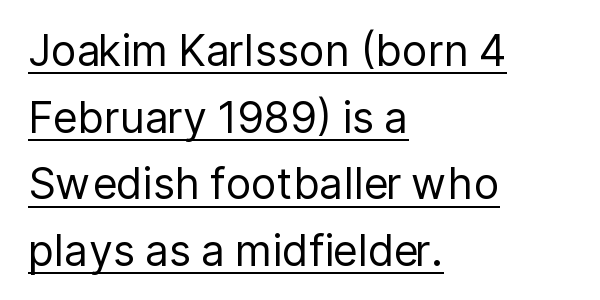
The image shows 43 px regular-weight sans-serif type, upright; set left-aligned, normal line spacing (1.55x), normal letter spacing, underlined; low stroke contrast and a medium x-height.
